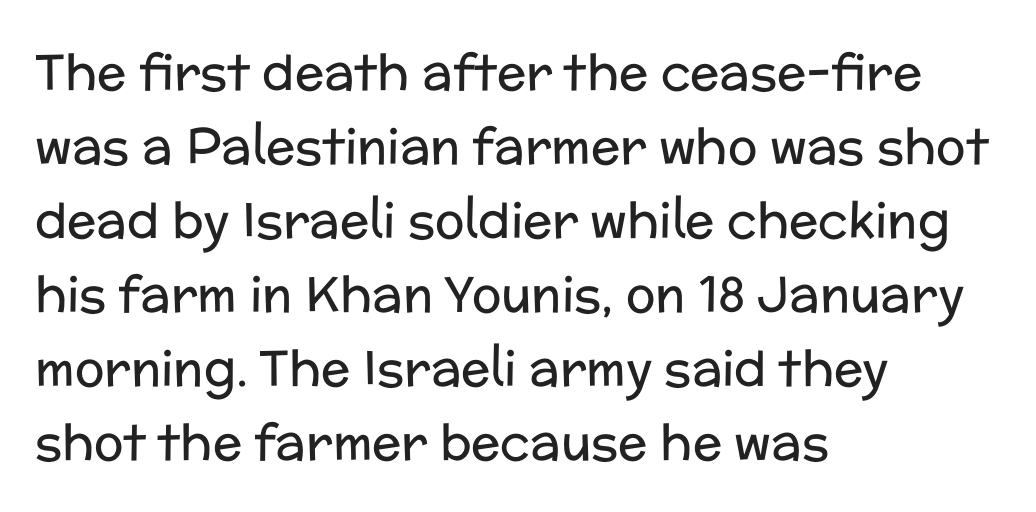
The image shows 49 px regular-weight sans-serif type, upright; set left-aligned, normal line spacing (1.51x), normal letter spacing, not underlined; low stroke contrast and a medium x-height.
